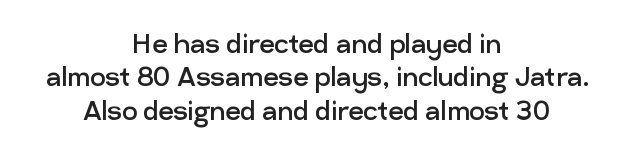
Weight: regular or lighter. Tall strokes in this sample are plumb rather than angled. I'd call this a sans setting — the letters go barefoot. Students, note that the glyphs here touch the page at normal intervals. Varying glyph widths throughout — classic text-font behaviour.
